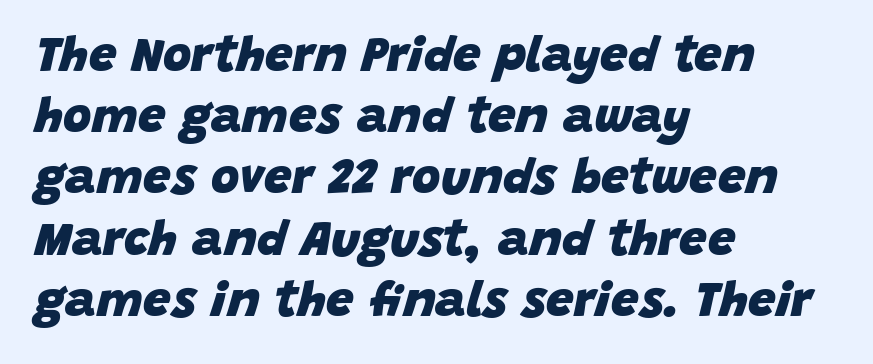
Q: Is the text bold? A: Yes.
Q: Is the text italic (slanted)? A: Yes, it leans right by about 15 degrees.
Q: Is the text underlined? A: No.
Q: How is the paragraph aligned? A: Left-aligned.
Q: Is the spacing between letters normal or unusually wide? A: Normal.
Q: Is the spacing between lines tight, normal or loose? A: Normal.
Q: Width (condensed, normal, or wide)? A: Normal.
Q: Stroke contrast? A: Low.
Q: x-height? A: Large.
Q: Monospaced? A: No.
